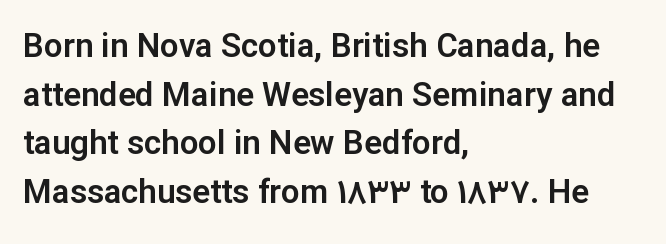
{"serif": "no", "italic": "no", "width": "normal", "stroke_contrast": "low", "x_height": "medium", "monospaced": "no", "underline": "no", "align": "left", "line_spacing": "normal", "line_spacing_ratio": 1.47, "letter_spacing": "normal", "letter_spacing_em": 0.0, "glyph_px": 33}
